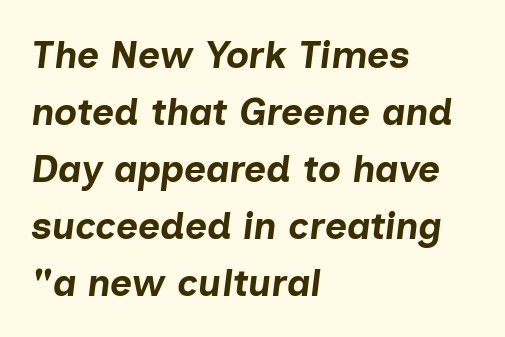
{"italic": "yes", "lean": "right", "slant_degrees": 7, "bold": "yes", "weight": "bold", "width": "normal", "stroke_contrast": "low", "x_height": "medium", "monospaced": "no", "underline": "no", "align": "left", "line_spacing": "normal", "line_spacing_ratio": 1.5, "letter_spacing": "normal", "letter_spacing_em": 0.0, "glyph_px": 38}
